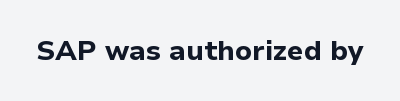
The passage shown is emphatically bold. Observe the ordinary spacing: letters are neighbours, not strangers. Spacing verdict: proportional, widths tailored to each character. The designer went with a sans here, leaving each stem footless. Rule under the text: the space is simply empty.
